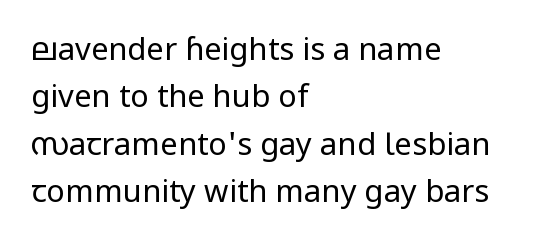
{"serif": "no", "italic": "no", "bold": "no", "weight": "regular", "width": "normal", "stroke_contrast": "low", "x_height": "medium", "monospaced": "no", "underline": "no", "align": "left", "line_spacing": "normal", "line_spacing_ratio": 1.53, "letter_spacing": "normal", "letter_spacing_em": 0.0, "glyph_px": 31}
